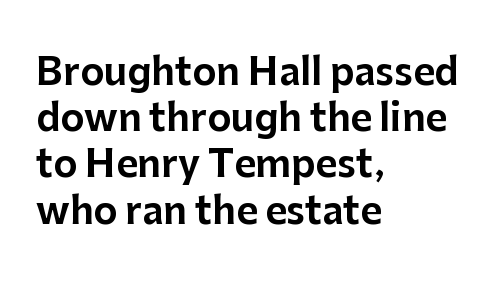
Between one letter and the next there's only the usual sliver of space. Type style note: lacks serifs. Horizontally, the lines are justified to the leading edge only. This is roman type, the default non-slanted kind. These lines are rendered in a variable-pitch font. The words here are not underlined.
